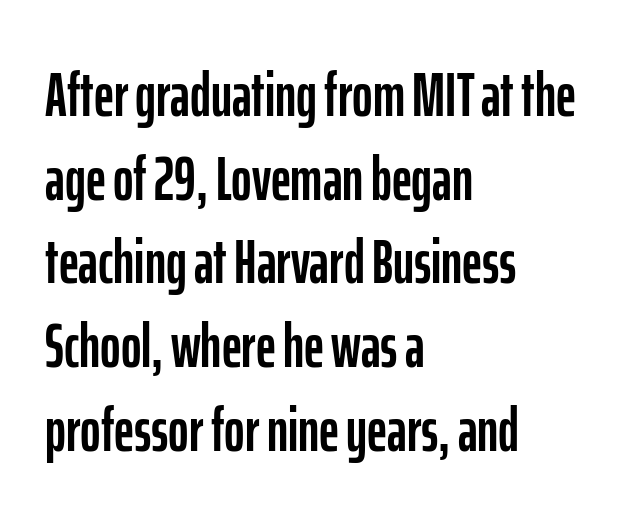
This sample has the flowing, uneven cadence of proportional lettering. The font's upright variant was chosen for this text. Regarding leading, the lines here are spaced in the standard way. Does extra space separate the letters? No, they use regular spacing. A classic flush-left, rag-right setting is used for this passage.
